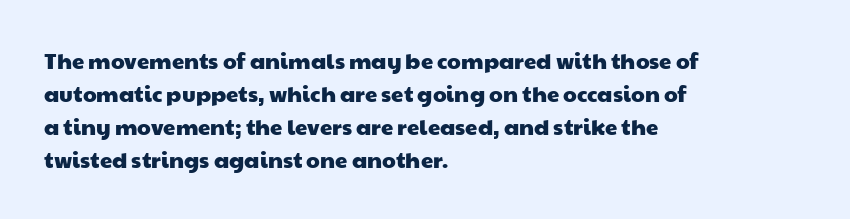
Q: Is the text underlined? A: No.
Q: How is the paragraph aligned? A: Left-aligned.
Q: Is the spacing between letters normal or unusually wide? A: Normal.
Q: Is the spacing between lines tight, normal or loose? A: Normal.
